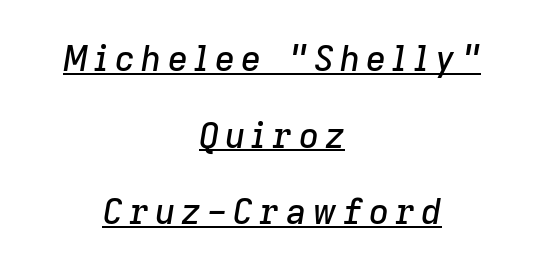
Q: Is the text italic (slanted)? A: Yes, it leans right by about 9 degrees.
Q: Is the text underlined? A: Yes.
Q: How is the paragraph aligned? A: Centered.
Q: Is the spacing between lines tight, normal or loose? A: Loose.
Q: Width (condensed, normal, or wide)? A: Normal.
Q: Stroke contrast? A: Low.
Q: x-height? A: Medium.
Q: Monospaced? A: No.
